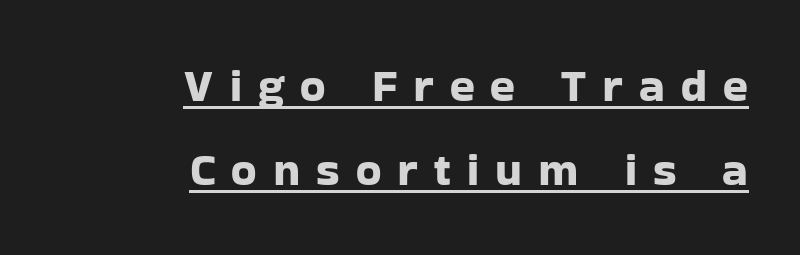
The image shows 46 px sans-serif type, upright; set right-aligned, line spacing 1.83x, unusually wide letter spacing (+0.35 em), underlined; low stroke contrast and a medium x-height.
